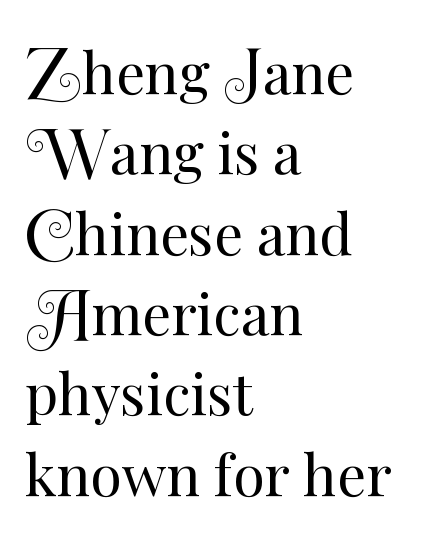
Left-aligned paragraph, ragged on the right. Horizontal bands of white between lines are of average thickness. Do the letters lean? They stand straight. The rendering uses natural spacing where letterforms have individual widths.
